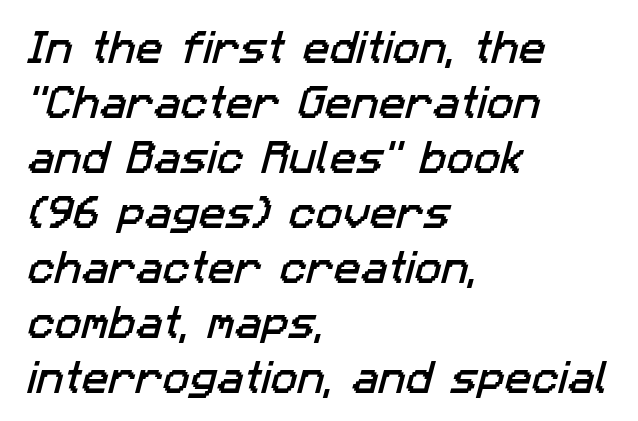
{"serif": "no", "width": "normal", "stroke_contrast": "low", "x_height": "medium", "monospaced": "no", "underline": "no", "align": "left", "line_spacing": "normal", "line_spacing_ratio": 1.53, "letter_spacing": "normal", "letter_spacing_em": 0.0, "glyph_px": 36}
